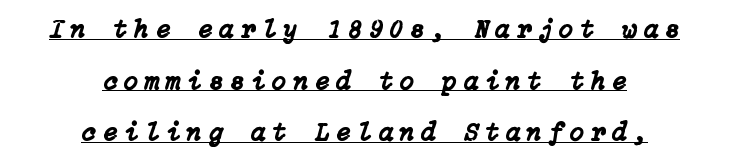
Q: Is the text italic (slanted)? A: Yes, it leans right by about 15 degrees.
Q: Is the text underlined? A: Yes.
Q: How is the paragraph aligned? A: Centered.
Q: Is the spacing between letters normal or unusually wide? A: Unusually wide.
Q: Is the spacing between lines tight, normal or loose? A: Loose.
